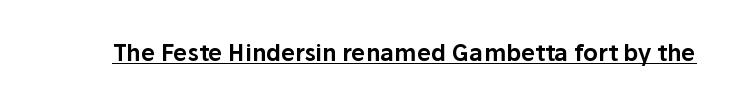
You can see a thin bar hugging the bottom of the glyphs. This rendering leaves character spacing at its baseline value. Style check: upright.
